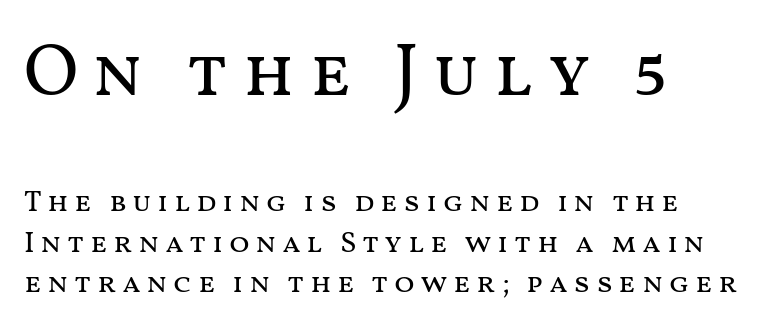
{"italic": "no", "bold": "no", "weight": "regular", "width": "wide", "stroke_contrast": "medium", "x_height": "medium", "monospaced": "no", "underline": "no", "align": "left", "line_spacing": "normal", "line_spacing_ratio": 1.34, "larger_block": "first", "size_ratio": 2.47, "glyph_px": 74}
